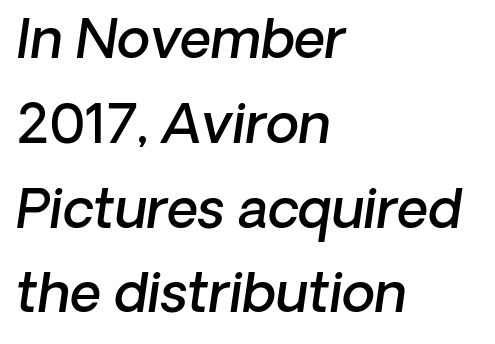
The image shows 54 px semibold type, italic (leaning right); set left-aligned, normal line spacing (1.57x), normal letter spacing, not underlined; low stroke contrast and a medium x-height.
